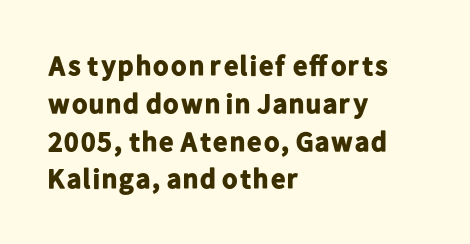
Q: Is the text bold? A: Yes.
Q: Is the text italic (slanted)? A: No, it is upright.
Q: Is the typeface a serif or a sans-serif typeface? A: Sans-serif.
Q: Is the text underlined? A: No.
Q: How is the paragraph aligned? A: Left-aligned.
Q: Is the spacing between letters normal or unusually wide? A: Normal.
Q: Is the spacing between lines tight, normal or loose? A: Normal.
Q: Width (condensed, normal, or wide)? A: Normal.
Q: Stroke contrast? A: Low.
Q: x-height? A: Medium.
Q: Monospaced? A: No.
